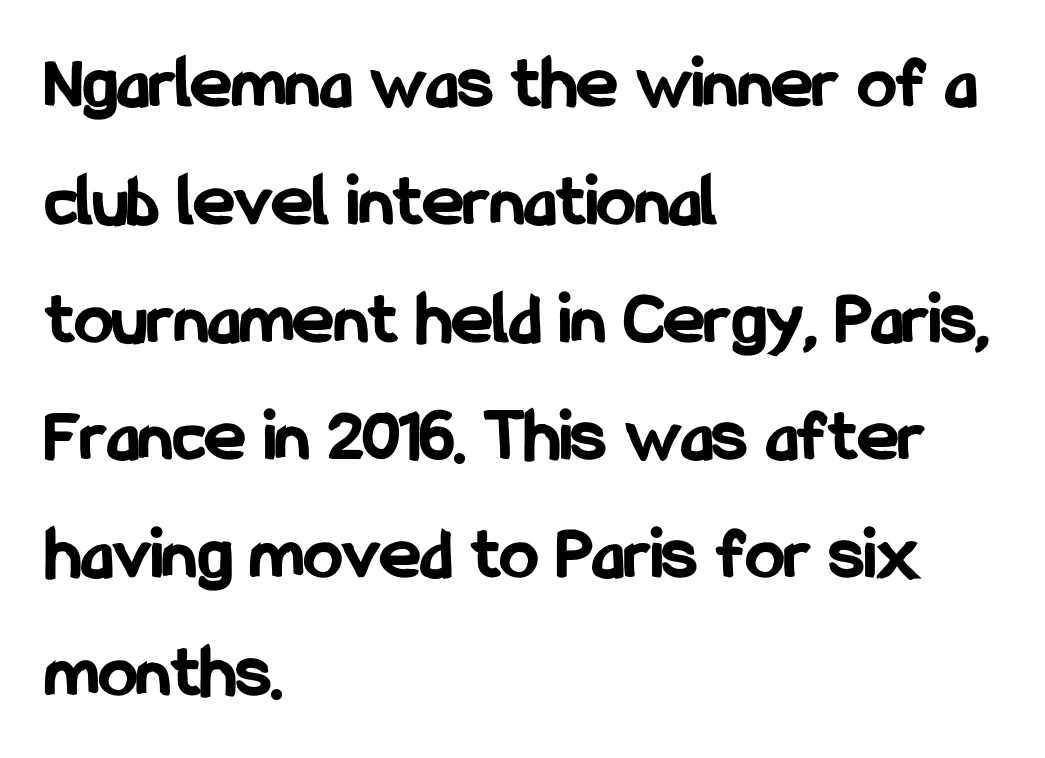
The image shows 77 px bold, condensed sans-serif type, upright; set left-aligned, normal line spacing (1.53x), normal letter spacing, not underlined; low stroke contrast and a medium x-height.
